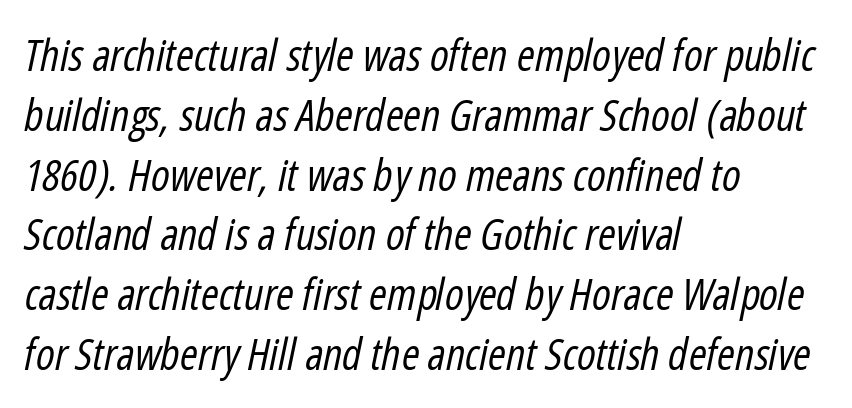
The zone under the glyphs is completely vacant. The font's italic variant was chosen for this text. This block has exactly the height ordinary leading produces. A typesetter would call this proportional, since set widths differ per character.
